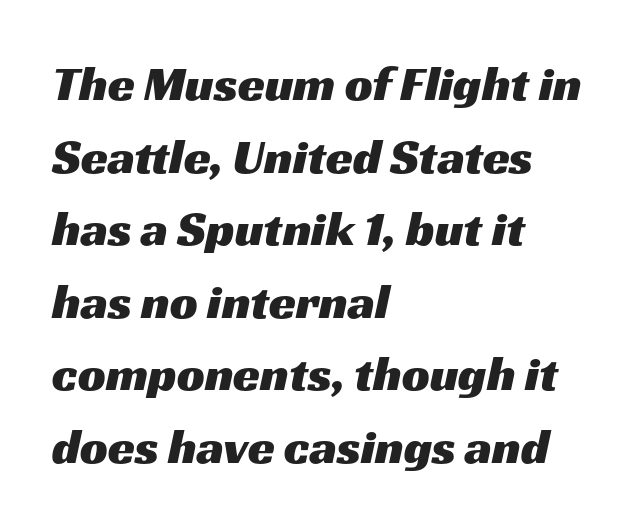
The image shows 49 px wide sans-serif type; set left-aligned, normal line spacing (1.48x), normal letter spacing, not underlined; medium stroke contrast and a medium x-height.
